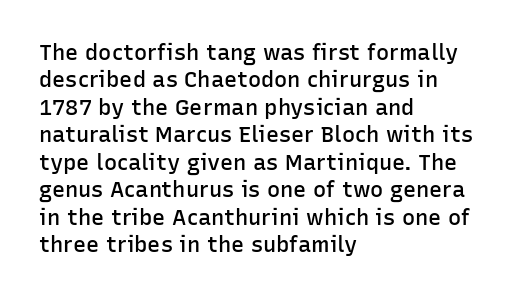
Q: Is the text bold? A: Semi-bold.
Q: Is the text italic (slanted)? A: No, it is upright.
Q: Is the text underlined? A: No.
Q: How is the paragraph aligned? A: Left-aligned.
Q: Is the spacing between letters normal or unusually wide? A: Normal.
Q: Is the spacing between lines tight, normal or loose? A: Normal.
